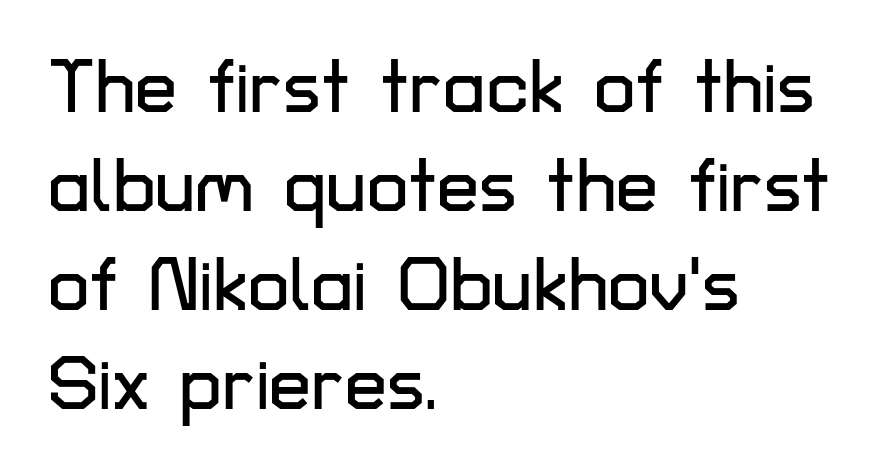
The tracking reads as untouched default to a designer's eye. Nope, no serifs anywhere on these letters. Layout note: lines flush left. Note the varied advance widths — an 'i' is clearly narrower than an 'm'. Unlike italic type, these characters show no tilt at all. The foot of each line stays bare and open.
